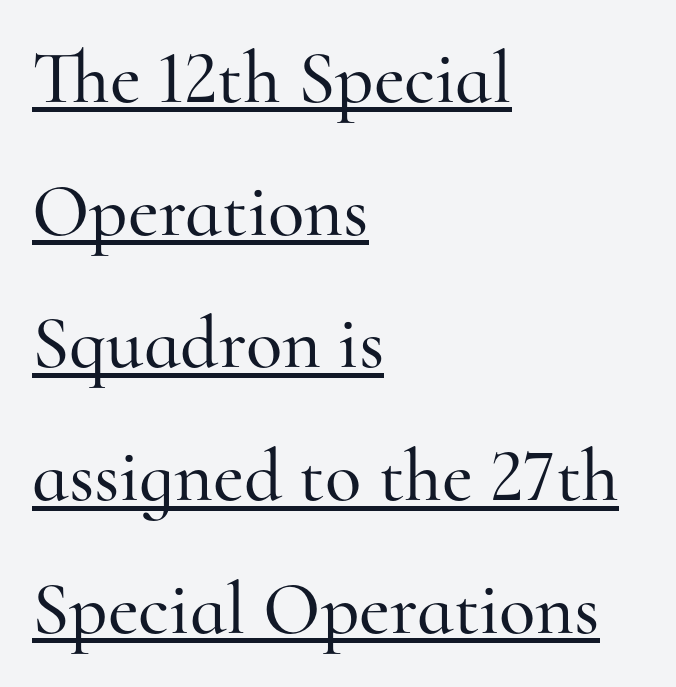
The image shows 75 px serif type, upright; set left-aligned, line spacing 1.77x, normal letter spacing, underlined; high stroke contrast and a small x-height.
